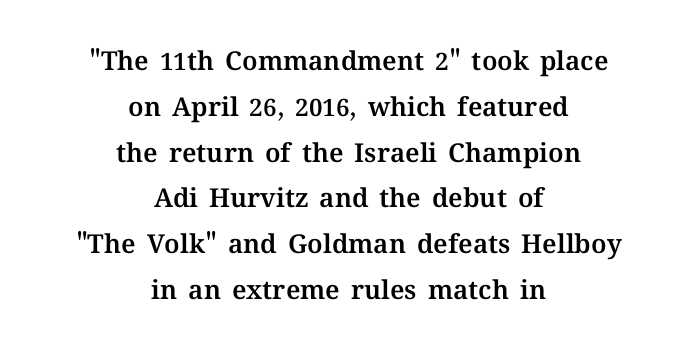
The letters stand straight up with perfectly vertical stems. The paragraph has two soft edges and a firm central axis. The strip under each line holds only bare page. The rendering keeps characters at their native spacing.
